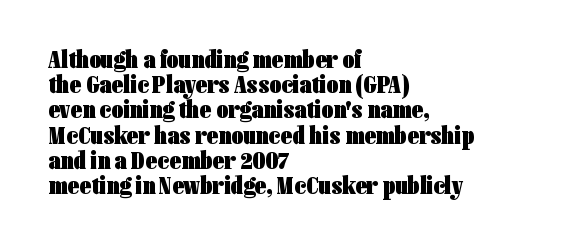
The image shows 26 px bold type, upright; set left-aligned, tight line spacing (0.97x), normal letter spacing, not underlined.
